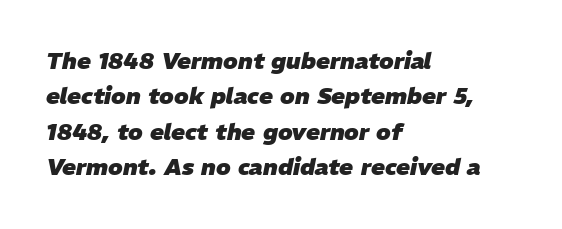
Q: Is the text bold? A: Yes.
Q: Is the text italic (slanted)? A: Yes, it leans right by about 11 degrees.
Q: Is the text underlined? A: No.
Q: How is the paragraph aligned? A: Left-aligned.
Q: Is the spacing between letters normal or unusually wide? A: Normal.
Q: Is the spacing between lines tight, normal or loose? A: Normal.
